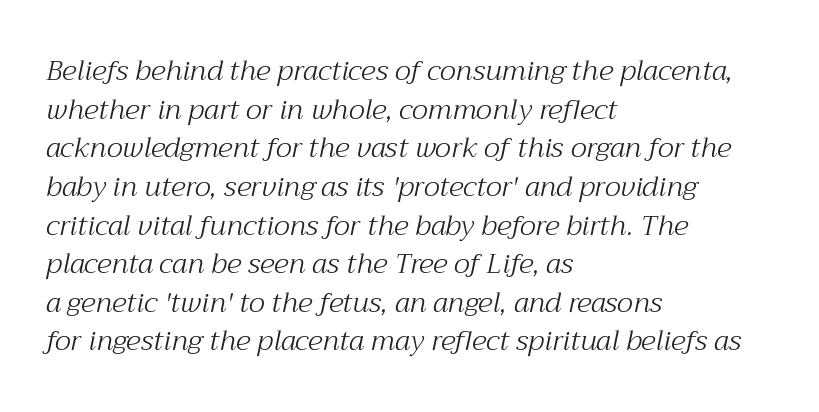
{"serif": "yes", "italic": "yes", "lean": "right", "slant_degrees": 12, "bold": "no", "weight": "light", "width": "normal", "stroke_contrast": "medium", "x_height": "medium", "monospaced": "no", "underline": "no", "align": "left", "line_spacing": "normal", "line_spacing_ratio": 1.38, "letter_spacing": "normal", "letter_spacing_em": 0.0, "glyph_px": 28}
